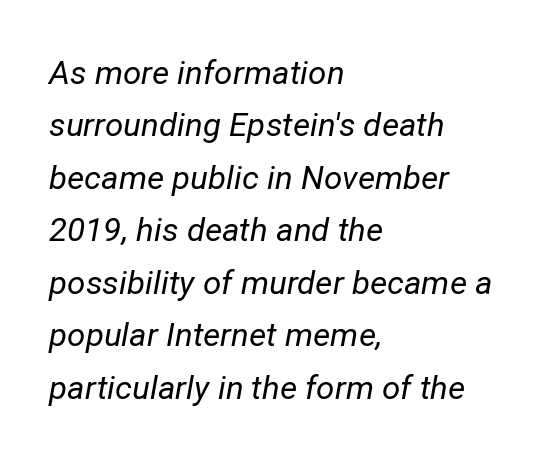
{"italic": "yes", "lean": "right", "slant_degrees": 12, "bold": "no", "weight": "regular", "width": "normal", "stroke_contrast": "low", "x_height": "medium", "monospaced": "no", "underline": "no", "align": "left", "line_spacing": "normal", "line_spacing_ratio": 1.59, "letter_spacing": "normal", "letter_spacing_em": 0.0, "glyph_px": 33}
